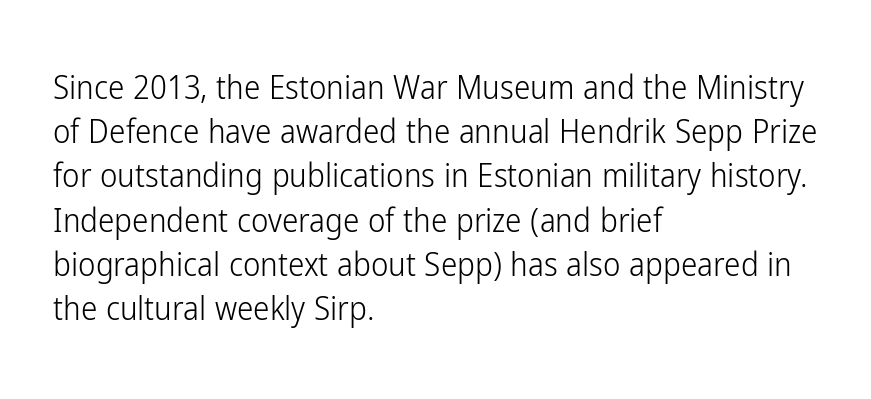
Q: Is the text bold? A: No.
Q: Is the text italic (slanted)? A: No, it is upright.
Q: Is the typeface a serif or a sans-serif typeface? A: Sans-serif.
Q: Is the text underlined? A: No.
Q: How is the paragraph aligned? A: Left-aligned.
Q: Is the spacing between letters normal or unusually wide? A: Normal.
Q: Is the spacing between lines tight, normal or loose? A: Normal.
Q: Width (condensed, normal, or wide)? A: Condensed.
Q: Stroke contrast? A: Low.
Q: x-height? A: Medium.
Q: Monospaced? A: No.
